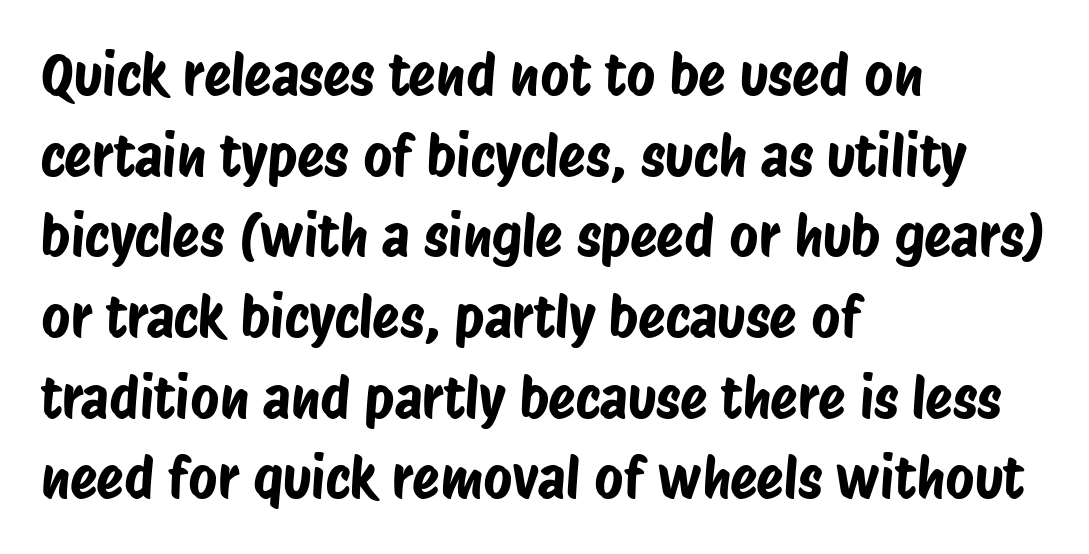
The image shows 56 px condensed sans-serif type; set left-aligned, normal line spacing (1.44x), normal letter spacing, not underlined; low stroke contrast and a large x-height.
